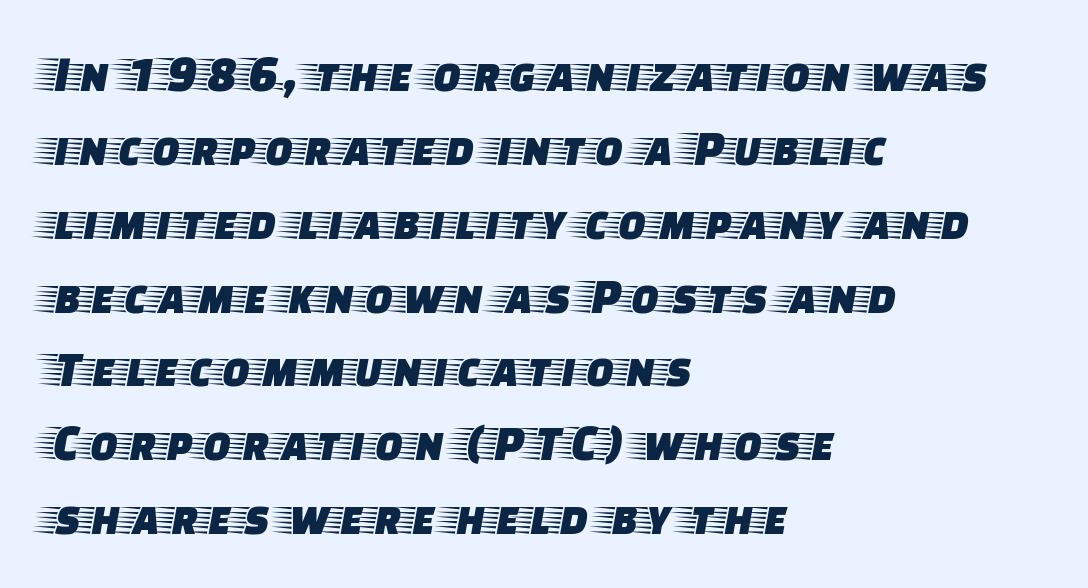
Spacing verdict: proportional, widths tailored to each character. What stands out about the letter spacing? Nothing — it is the standard amount. This sample is left-justified, so line endings fall wherever the words run out. Examine the stroke ends and you'll spot serifs.
